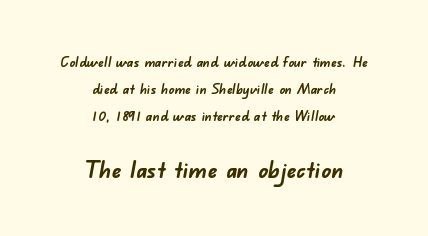
Top chunk: small. Bottom chunk: large. One-word summary of the alignment: center. In terms of letterspacing, this is plain default setting. Heavy-handed strokes throughout: this text is bold.
